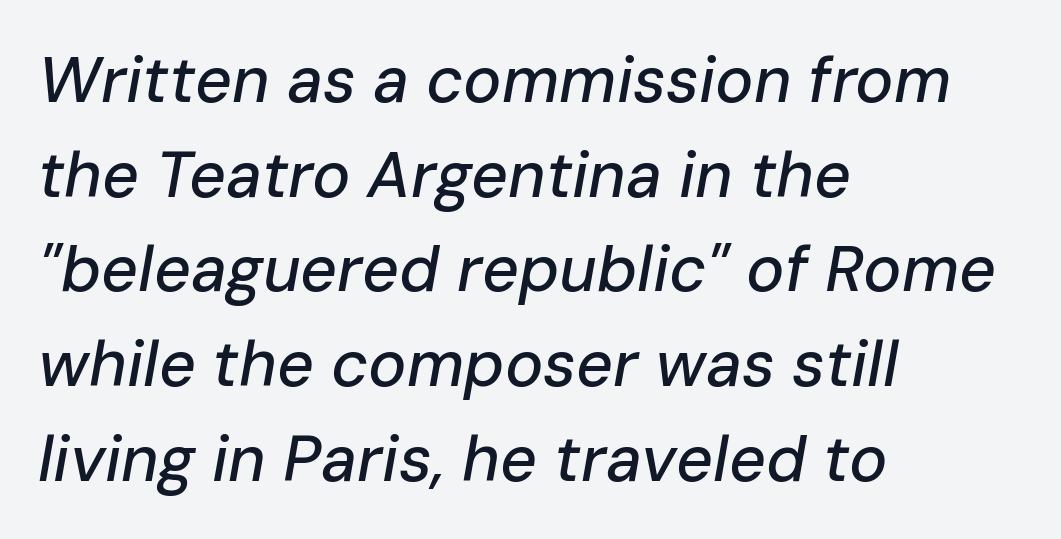
The image shows 64 px text type, italic (leaning right); set left-aligned, normal line spacing (1.48x), normal letter spacing, not underlined; low stroke contrast and a medium x-height.
